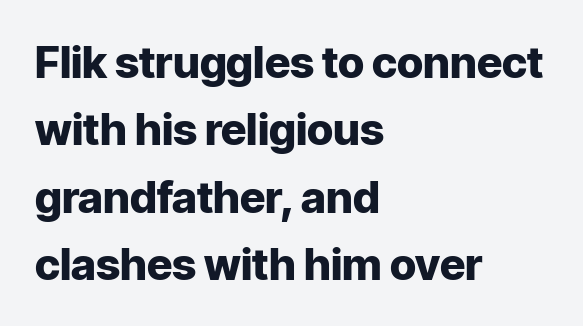
Weight: bold. Interline gaps are of average width in this sample. Students, note that the glyphs here touch the page at normal intervals. This sample uses a sans-serif face. Underlining? Definitely not there.
